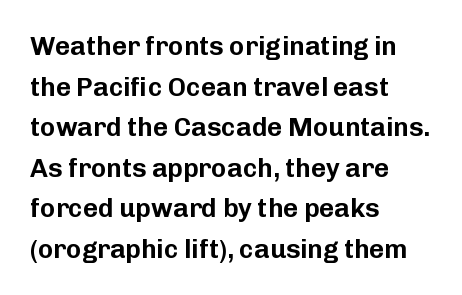
The image shows 26 px text type, upright; set left-aligned, normal line spacing (1.56x), normal letter spacing, not underlined.
